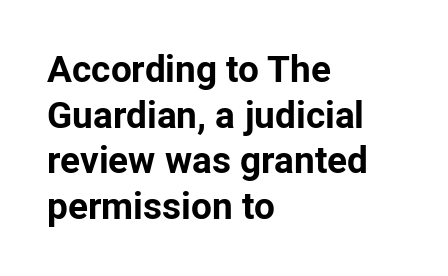
{"serif": "no", "italic": "no", "bold": "yes", "weight": "bold", "width": "normal", "stroke_contrast": "low", "x_height": "medium", "monospaced": "no", "underline": "no", "align": "left", "line_spacing_ratio": 1.23, "letter_spacing": "normal", "letter_spacing_em": 0.0, "glyph_px": 37}
